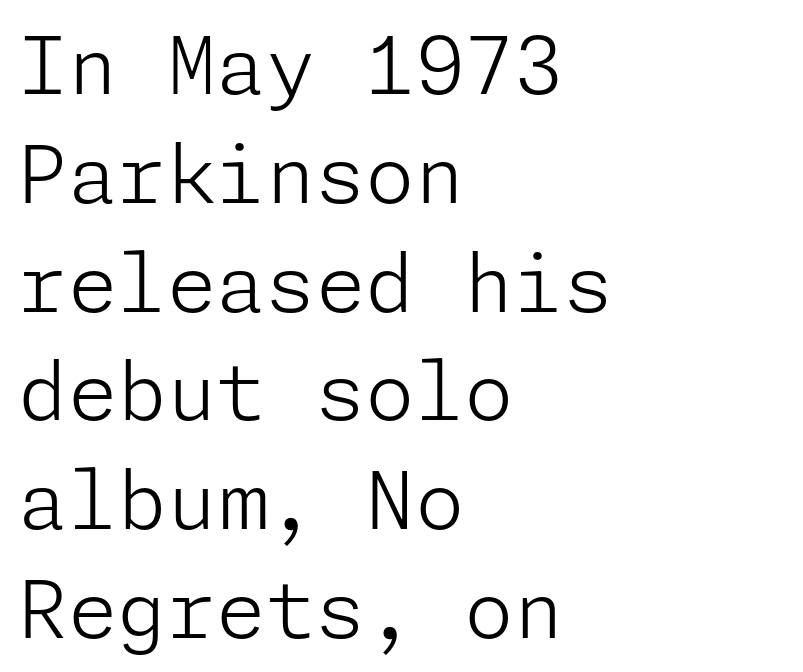
Q: Is the text bold? A: No.
Q: Is the text italic (slanted)? A: No, it is upright.
Q: Is the typeface a serif or a sans-serif typeface? A: Sans-serif.
Q: Is the text underlined? A: No.
Q: How is the paragraph aligned? A: Left-aligned.
Q: Is the spacing between letters normal or unusually wide? A: Normal.
Q: Is the spacing between lines tight, normal or loose? A: Normal.
Q: Width (condensed, normal, or wide)? A: Normal.
Q: Stroke contrast? A: Low.
Q: x-height? A: Medium.
